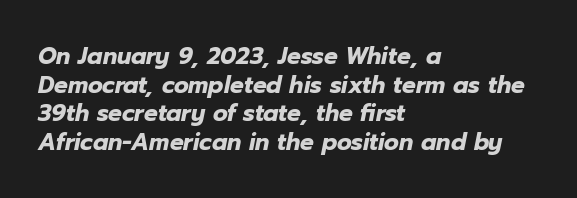
The image shows 23 px bold type, italic (leaning right); set left-aligned, line spacing 1.24x, normal letter spacing, not underlined.
